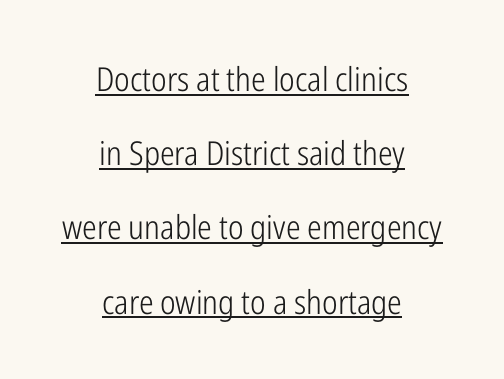
{"serif": "no", "italic": "no", "bold": "no", "weight": "light", "width": "condensed", "stroke_contrast": "low", "x_height": "medium", "monospaced": "no", "underline": "yes", "align": "center", "line_spacing": "loose", "line_spacing_ratio": 2.25, "letter_spacing": "normal", "letter_spacing_em": 0.0, "glyph_px": 33}
